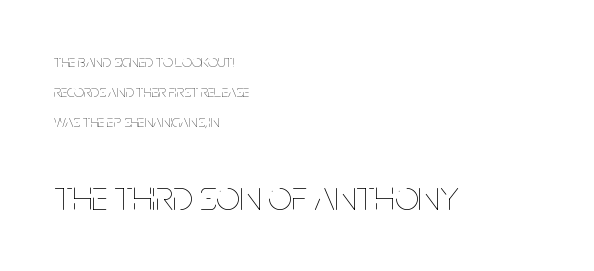
The image shows 42 px thin, condensed type, upright; set left-aligned, line spacing 1.77x, normal letter spacing, not underlined; the second (bottom) block is 2.47x larger; low stroke contrast and a large x-height.
